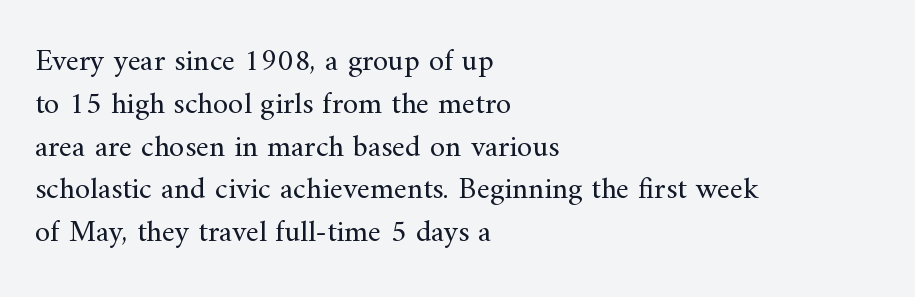
Q: Is the text bold? A: No.
Q: Is the text italic (slanted)? A: No, it is upright.
Q: Is the typeface a serif or a sans-serif typeface? A: Serif.
Q: Is the text underlined? A: No.
Q: How is the paragraph aligned? A: Left-aligned.
Q: Is the spacing between letters normal or unusually wide? A: Normal.
Q: Is the spacing between lines tight, normal or loose? A: Normal.
Q: Width (condensed, normal, or wide)? A: Normal.
Q: Stroke contrast? A: Medium.
Q: x-height? A: Small.
Q: Monospaced? A: No.
